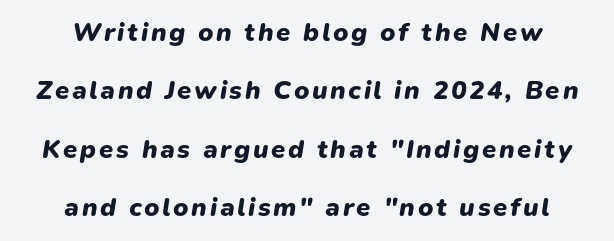
Q: Is the text bold? A: Yes.
Q: Is the text italic (slanted)? A: Yes, it leans right by about 9 degrees.
Q: Is the text underlined? A: No.
Q: How is the paragraph aligned? A: Centered.
Q: Is the spacing between lines tight, normal or loose? A: Loose.
